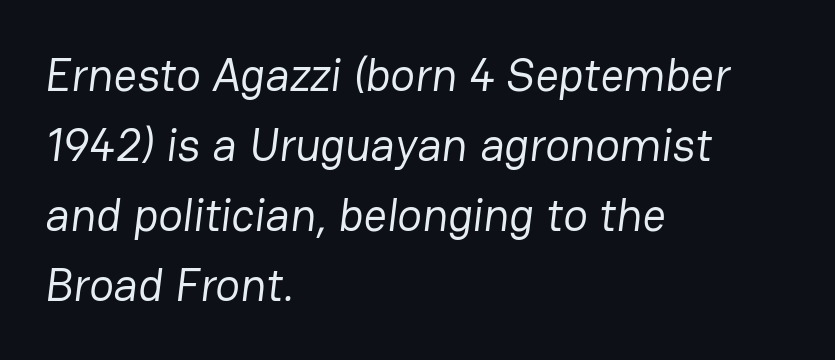
The image shows 46 px regular-weight sans-serif type; set left-aligned, normal line spacing (1.52x), normal letter spacing, not underlined; low stroke contrast and a medium x-height.
